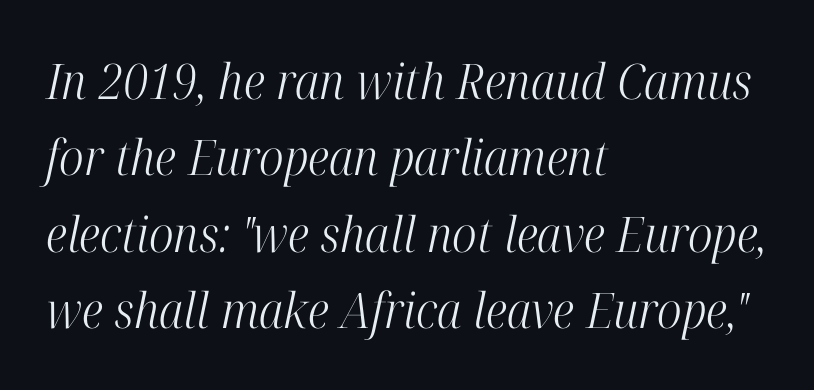
The words here are not underlined. The rendering uses natural spacing where letterforms have individual widths. Small tapered or slab feet sit at the stroke ends, so this counts as serif. The face looks like a standard text weight, possibly lighter. You could call the tracking neutral — neither tight nor loose.
